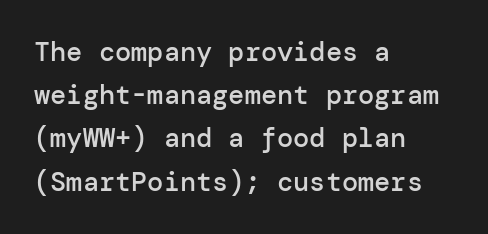
Letter spacing: default. The rendering uses a semibold face; strokes are thickened but not to full bold. Visually the block forms a straight wall on the left and a jagged coastline on the right. The foot of each line stays bare and open.
